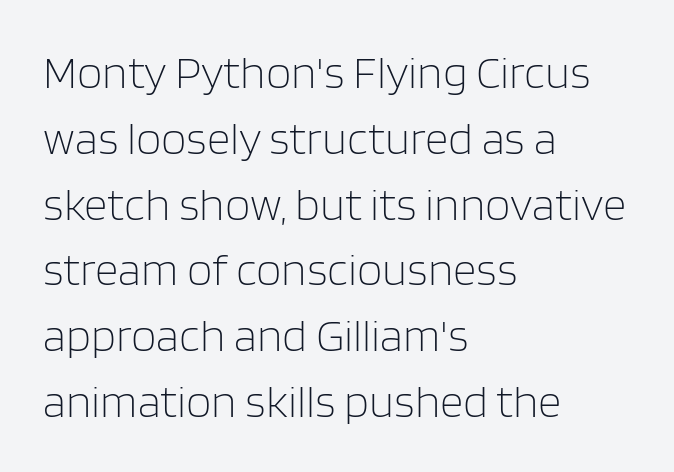
The image shows 46 px light sans-serif type, upright; set left-aligned, normal line spacing (1.43x), normal letter spacing, not underlined; low stroke contrast and a large x-height.
